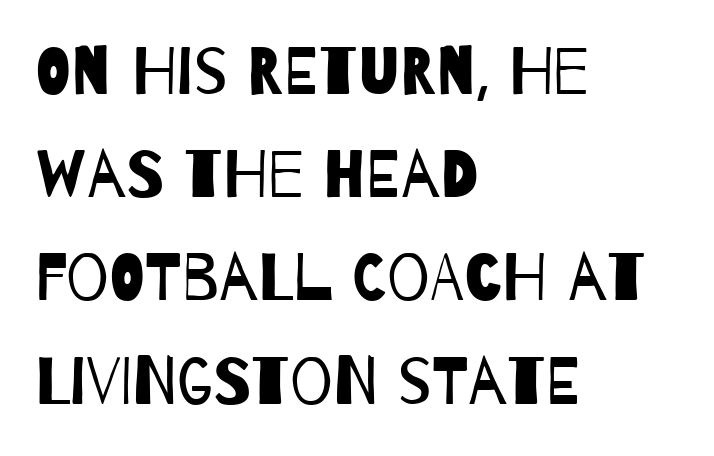
{"serif": "no", "bold": "no", "weight": "regular", "width": "condensed", "stroke_contrast": "low", "x_height": "large", "monospaced": "no", "underline": "no", "align": "left", "line_spacing": "normal", "line_spacing_ratio": 1.54, "letter_spacing": "normal", "letter_spacing_em": 0.0, "glyph_px": 67}
